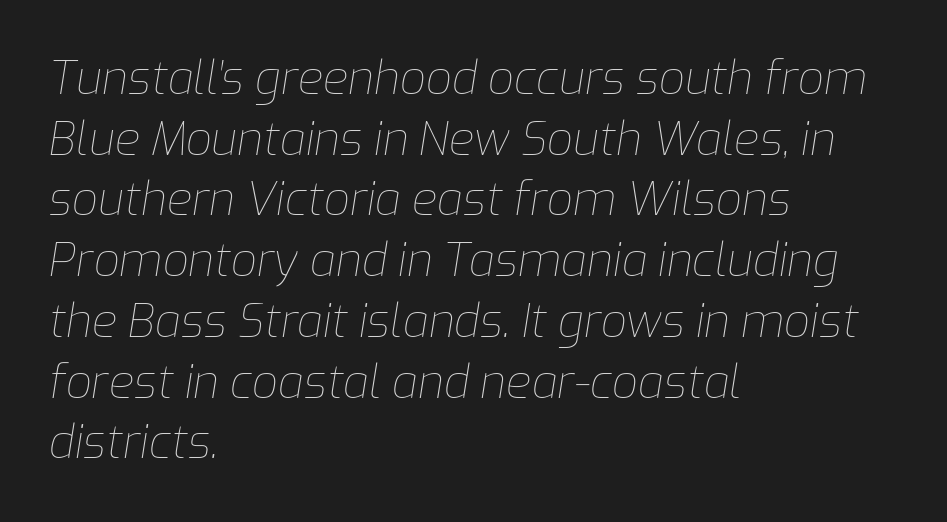
{"italic": "yes", "lean": "right", "slant_degrees": 9, "bold": "no", "weight": "thin", "width": "normal", "stroke_contrast": "low", "x_height": "medium", "monospaced": "no", "underline": "no", "align": "left", "line_spacing": "normal", "line_spacing_ratio": 1.32, "letter_spacing": "normal", "letter_spacing_em": 0.0, "glyph_px": 46}
